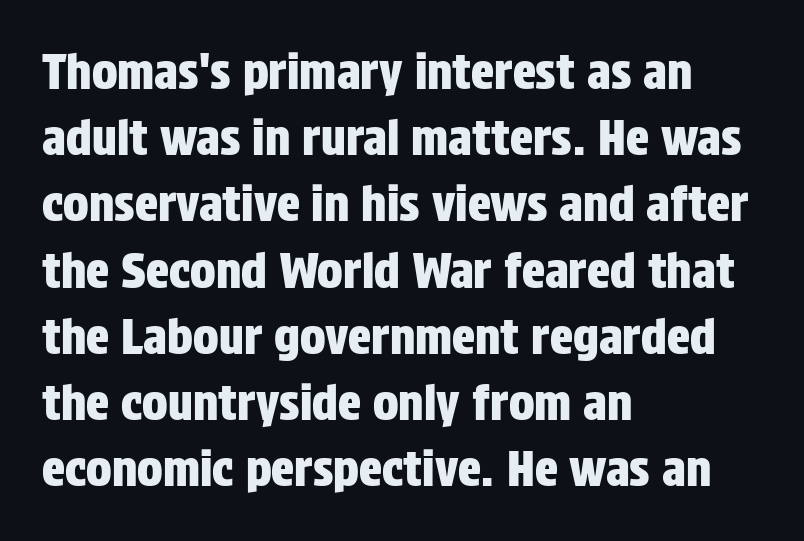
Q: Is the text italic (slanted)? A: No, it is upright.
Q: Is the typeface a serif or a sans-serif typeface? A: Sans-serif.
Q: Is the text underlined? A: No.
Q: How is the paragraph aligned? A: Left-aligned.
Q: Is the spacing between letters normal or unusually wide? A: Normal.
Q: Is the spacing between lines tight, normal or loose? A: Normal.
Q: Width (condensed, normal, or wide)? A: Condensed.
Q: Stroke contrast? A: Low.
Q: x-height? A: Large.
Q: Monospaced? A: No.
